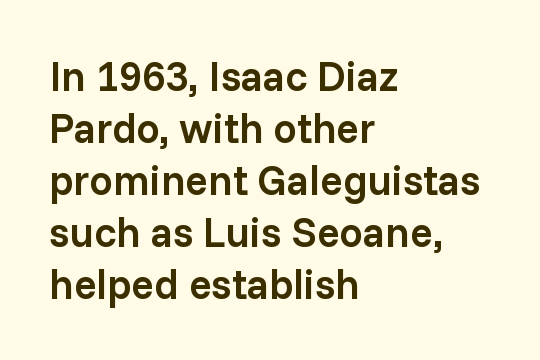
The image shows 42 px semibold sans-serif type, upright; set left-aligned, line spacing 1.24x, normal letter spacing, not underlined; low stroke contrast and a medium x-height.
